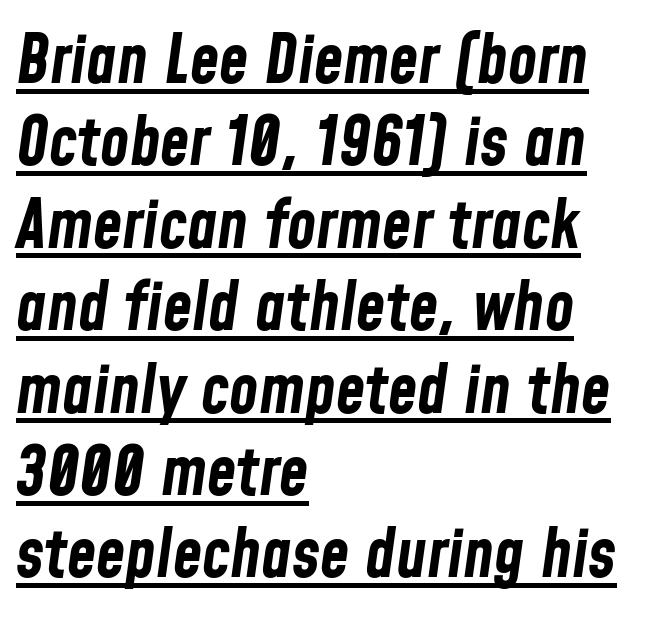
The image shows 67 px bold, condensed type, italic (leaning right); set left-aligned, line spacing 1.23x, normal letter spacing, underlined; low stroke contrast and a medium x-height.
